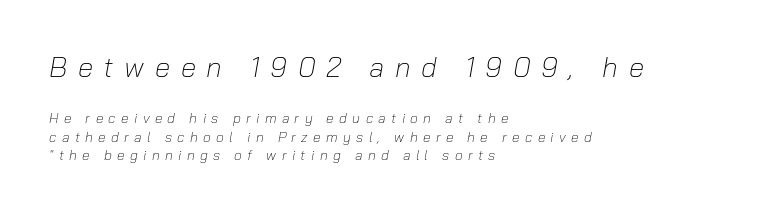
{"italic": "yes", "lean": "right", "slant_degrees": 10, "bold": "no", "weight": "light", "width": "normal", "stroke_contrast": "low", "x_height": "medium", "monospaced": "no", "underline": "no", "align": "left", "line_spacing": "normal", "line_spacing_ratio": 1.34, "letter_spacing": "wide", "letter_spacing_em": 0.38, "larger_block": "first", "size_ratio": 2.0, "glyph_px": 28}
